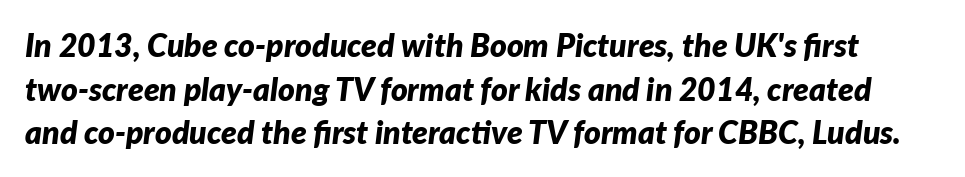
The image shows 32 px bold type, italic (leaning right); set normal line spacing (1.36x), normal letter spacing, not underlined; low stroke contrast and a medium x-height.
